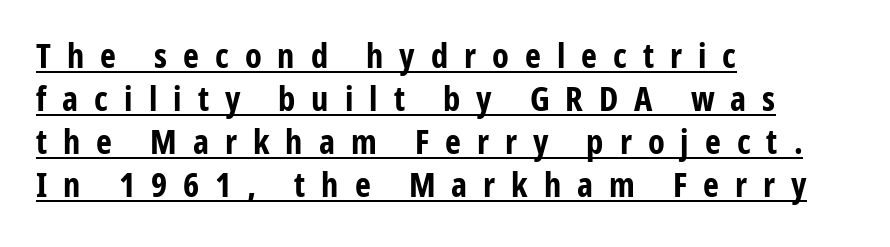
{"serif": "no", "italic": "no", "bold": "yes", "weight": "bold", "width": "condensed", "stroke_contrast": "low", "x_height": "medium", "monospaced": "no", "underline": "yes", "align": "left", "line_spacing": "normal", "line_spacing_ratio": 1.26, "letter_spacing": "wide", "letter_spacing_em": 0.47, "glyph_px": 34}
